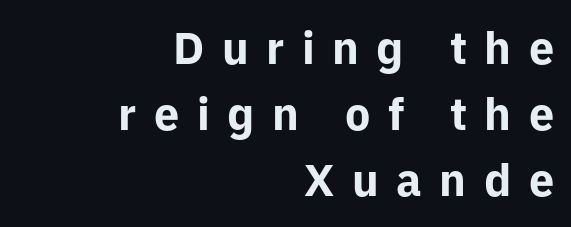
The image shows 45 px bold sans-serif type, upright; set right-aligned, normal line spacing (1.47x), unusually wide letter spacing (+0.39 em), not underlined; low stroke contrast and a medium x-height.
